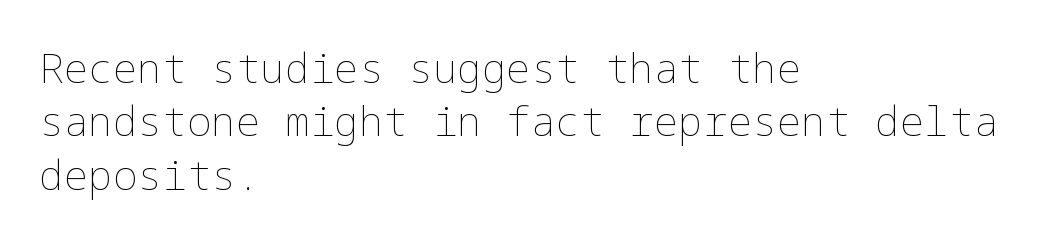
The image shows 41 px thin type, upright; set left-aligned, normal line spacing (1.3x), normal letter spacing, not underlined; low stroke contrast and a medium x-height.
